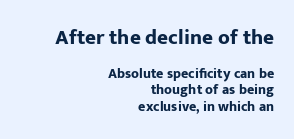
The image shows 21 px bold type, upright; set right-aligned, line spacing 1.18x, normal letter spacing, not underlined; the first (top) block is 1.5x larger.
